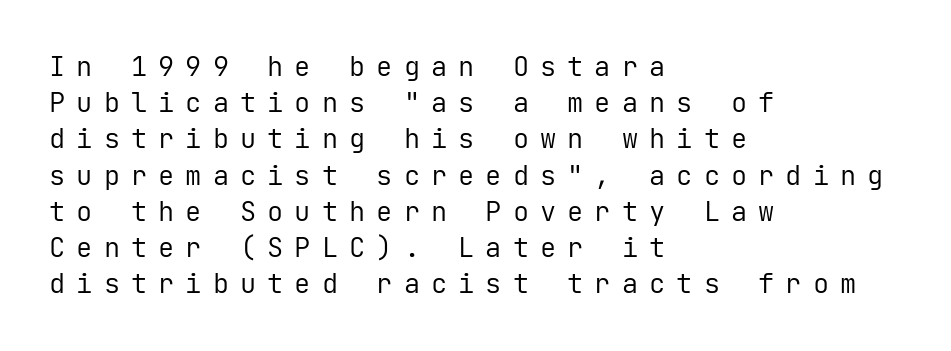
Q: Is the text bold? A: No.
Q: Is the text italic (slanted)? A: No, it is upright.
Q: Is the text underlined? A: No.
Q: How is the paragraph aligned? A: Left-aligned.
Q: Is the spacing between letters normal or unusually wide? A: Unusually wide.
Q: Is the spacing between lines tight, normal or loose? A: Normal.
